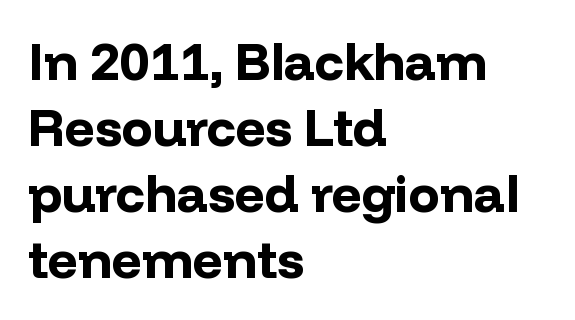
These words are printed bold, with thick strokes throughout. Underline: absent. This rendering leaves character spacing at its baseline value. Students, observe: this is what conventionally led text looks like. Vertical strokes here are truly vertical. The letters carry no serifs — their stems end cleanly without finishing strokes.
